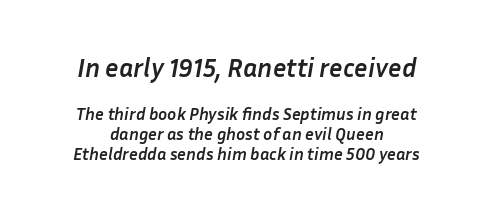
The foot of each line stays bare and open. Typographic density is high because the face is bold. The letterforms sit shoulder to shoulder at normal distance. Visually, the top section dominates because its glyphs are scaled up.
